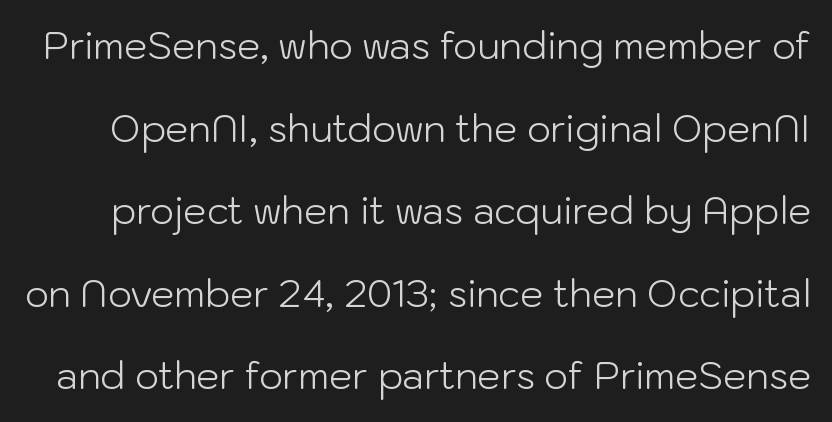
{"serif": "no", "italic": "no", "bold": "no", "weight": "light", "width": "normal", "stroke_contrast": "low", "x_height": "medium", "monospaced": "no", "underline": "no", "line_spacing": "loose", "line_spacing_ratio": 2.23, "letter_spacing": "normal", "letter_spacing_em": 0.0, "glyph_px": 37}
